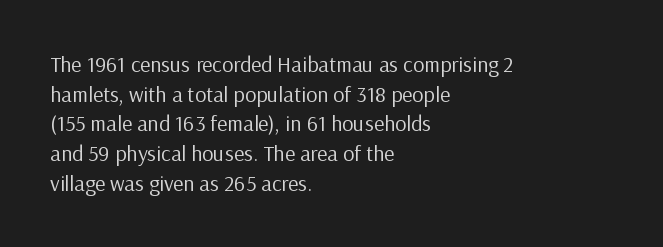
The image shows 22 px text type, upright; set left-aligned, normal line spacing (1.35x), normal letter spacing, not underlined.
